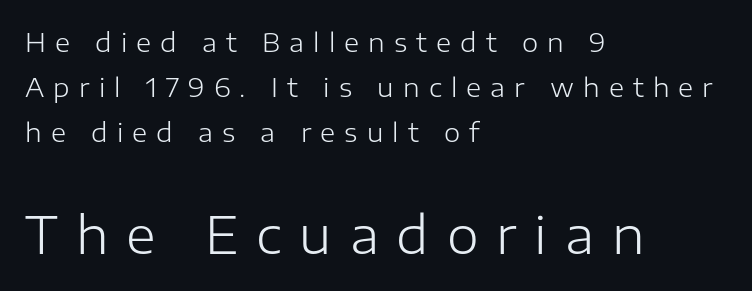
Q: Is the text bold? A: No.
Q: Is the text italic (slanted)? A: No, it is upright.
Q: Is the typeface a serif or a sans-serif typeface? A: Sans-serif.
Q: Is the text underlined? A: No.
Q: How is the paragraph aligned? A: Left-aligned.
Q: Is the spacing between letters normal or unusually wide? A: Unusually wide.
Q: Which block of text is set in a larger size, the first (top) or the second (bottom)? A: The second (bottom) one.
Q: Width (condensed, normal, or wide)? A: Normal.
Q: Stroke contrast? A: Low.
Q: x-height? A: Medium.
Q: Monospaced? A: No.
